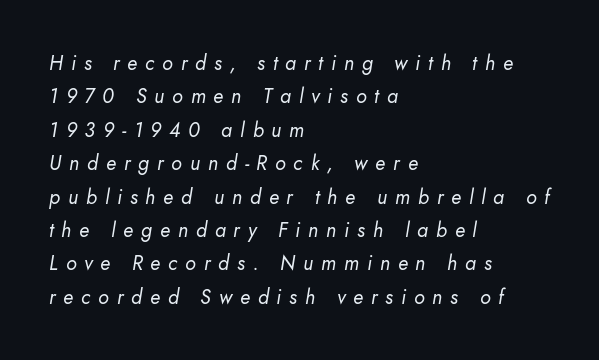
Rows of type keep a routine distance in the vertical direction. The text carries the slant typical of an italic or oblique font. Characters follow at a spacing far wider than the type designer built in. Visually the block forms a straight wall on the left and a jagged coastline on the right.
